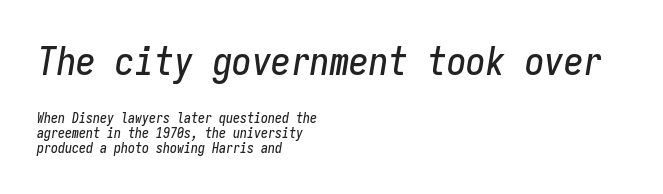
Nobody drew a line under any word here. The tracking reads as untouched default to a designer's eye. A typesetter would call this monospace, since all characters share one set width. The face used here appears at its bigger size in the upper chunk. Successive baselines arrive quickly, one right under another. In CSS terms this would be text-align: left.
